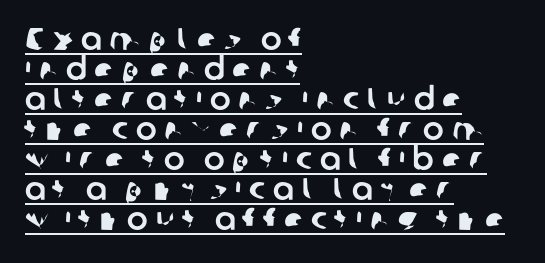
The image shows 31 px sans-serif type; set left-aligned, tight line spacing (0.97x), unusually wide letter spacing (+0.25 em), underlined; low stroke contrast and a medium x-height.
